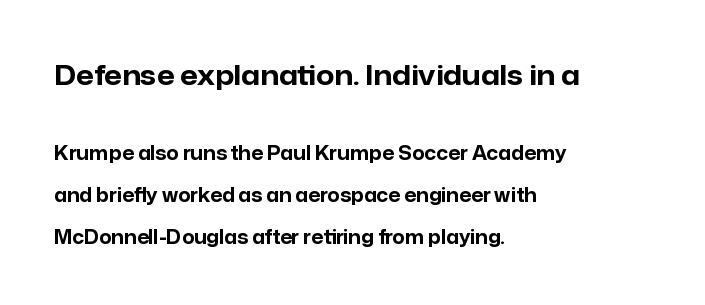
The image shows 28 px bold sans-serif type, upright; set left-aligned, loose line spacing (2.22x), normal letter spacing, not underlined; the first (top) block is 1.47x larger; low stroke contrast and a medium x-height.
